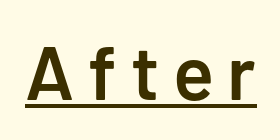
The image shows 76 px semibold sans-serif type, upright; set underlined; low stroke contrast and a medium x-height.
